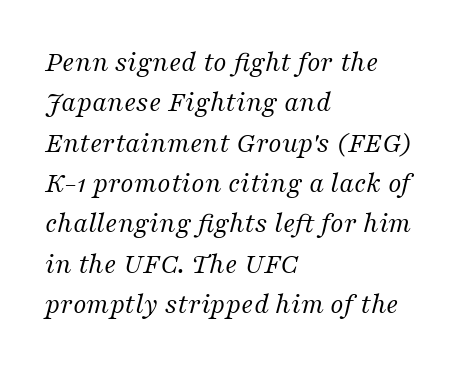
Q: Is the text bold? A: No.
Q: Is the text italic (slanted)? A: Yes, it leans right by about 16 degrees.
Q: Is the typeface a serif or a sans-serif typeface? A: Serif.
Q: Is the text underlined? A: No.
Q: How is the paragraph aligned? A: Left-aligned.
Q: Is the spacing between letters normal or unusually wide? A: Normal.
Q: Is the spacing between lines tight, normal or loose? A: Normal.
Q: Width (condensed, normal, or wide)? A: Normal.
Q: Stroke contrast? A: Medium.
Q: x-height? A: Medium.
Q: Monospaced? A: No.
